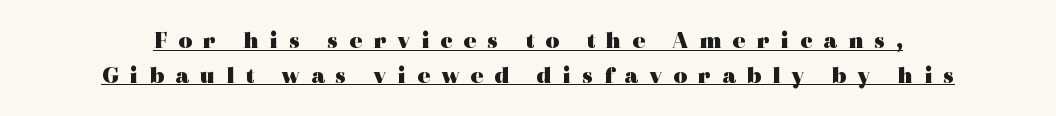
The image shows 24 px bold type, upright; set normal line spacing (1.45x), unusually wide letter spacing (+0.45 em), underlined.
